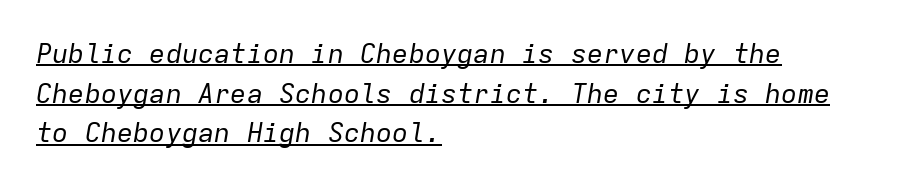
The image shows 27 px text type, italic (leaning right); set left-aligned, normal line spacing (1.47x), normal letter spacing, underlined.
